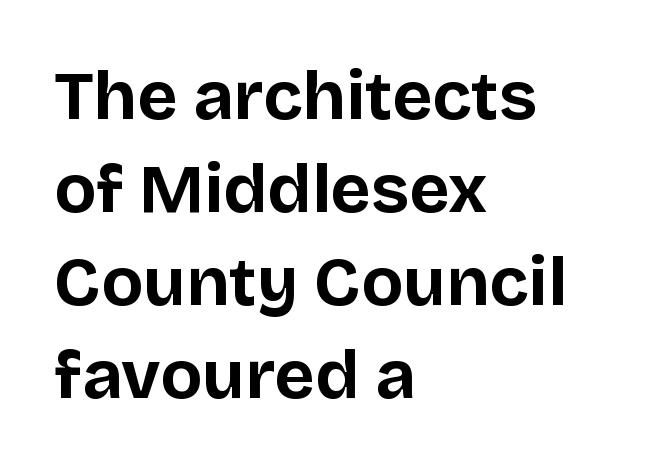
Q: Is the text bold? A: Yes.
Q: Is the text italic (slanted)? A: No, it is upright.
Q: Is the typeface a serif or a sans-serif typeface? A: Sans-serif.
Q: Is the text underlined? A: No.
Q: How is the paragraph aligned? A: Left-aligned.
Q: Is the spacing between letters normal or unusually wide? A: Normal.
Q: Is the spacing between lines tight, normal or loose? A: Normal.
Q: Width (condensed, normal, or wide)? A: Normal.
Q: Stroke contrast? A: Low.
Q: x-height? A: Large.
Q: Monospaced? A: No.
